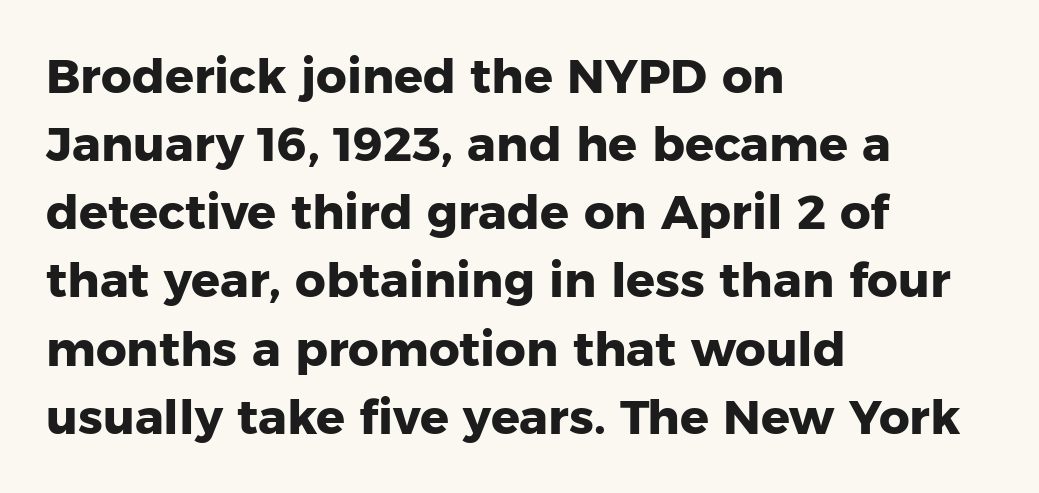
{"serif": "no", "italic": "no", "bold": "yes", "weight": "heavy", "width": "normal", "stroke_contrast": "low", "x_height": "medium", "monospaced": "no", "underline": "no", "align": "left", "line_spacing": "normal", "line_spacing_ratio": 1.42, "letter_spacing": "normal", "letter_spacing_em": 0.0, "glyph_px": 48}
